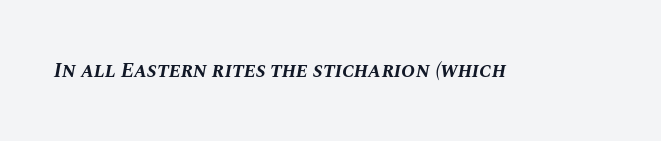
The image shows 21 px bold type, italic (leaning right); set normal letter spacing, not underlined.
